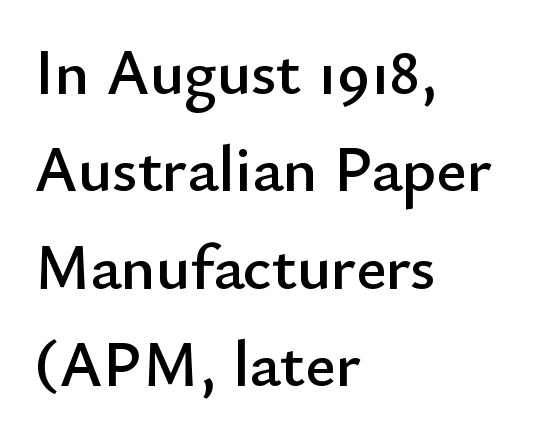
Font category for this specimen: sans-serif. Layout note: lines flush left. How are the letters spaced? Ordinarily, with no added tracking. What's the leading like? Ordinary, nothing unusual. Does the lettering tilt? It doesn't — this is upright. The space beneath each line is pristine and unruled.
